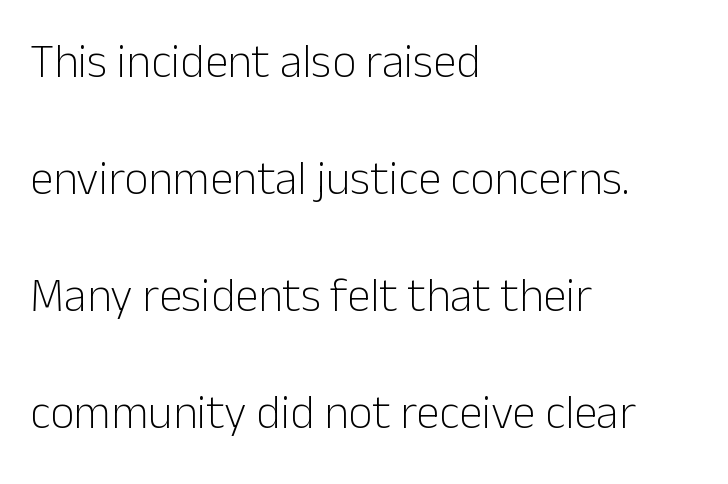
The image shows 47 px light sans-serif type, upright; set left-aligned, loose line spacing (2.49x), normal letter spacing, not underlined; low stroke contrast and a medium x-height.
